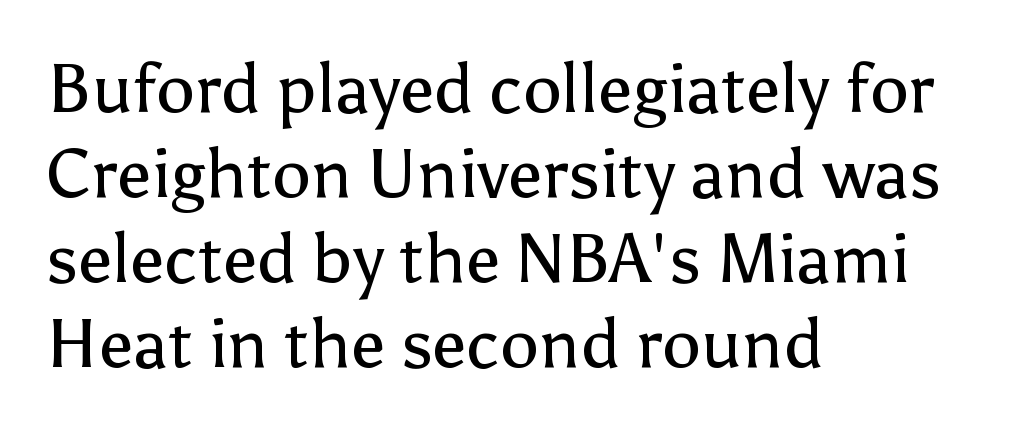
{"serif": "no", "italic": "no", "bold": "no", "weight": "regular", "width": "normal", "stroke_contrast": "low", "x_height": "medium", "monospaced": "no", "underline": "no", "align": "left", "line_spacing_ratio": 1.23, "letter_spacing": "normal", "letter_spacing_em": 0.0, "glyph_px": 69}
